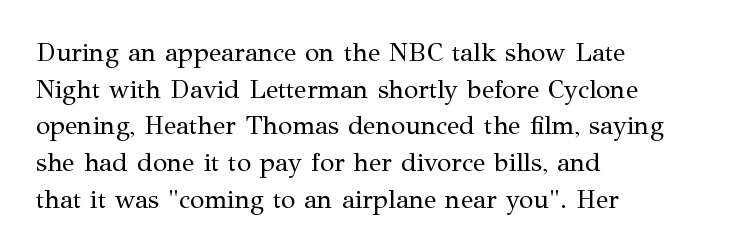
{"italic": "no", "bold": "no", "underline": "no", "align": "left", "line_spacing": "normal", "line_spacing_ratio": 1.41, "letter_spacing": "normal", "letter_spacing_em": 0.0, "glyph_px": 26}
